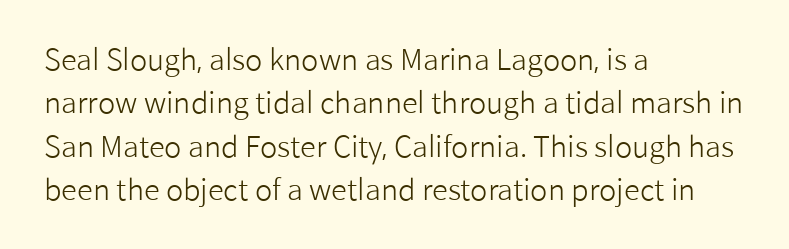
{"serif": "no", "italic": "no", "bold": "no", "weight": "light", "width": "normal", "stroke_contrast": "low", "x_height": "medium", "monospaced": "no", "underline": "no", "align": "left", "line_spacing": "normal", "line_spacing_ratio": 1.5, "letter_spacing": "normal", "letter_spacing_em": 0.0, "glyph_px": 29}
